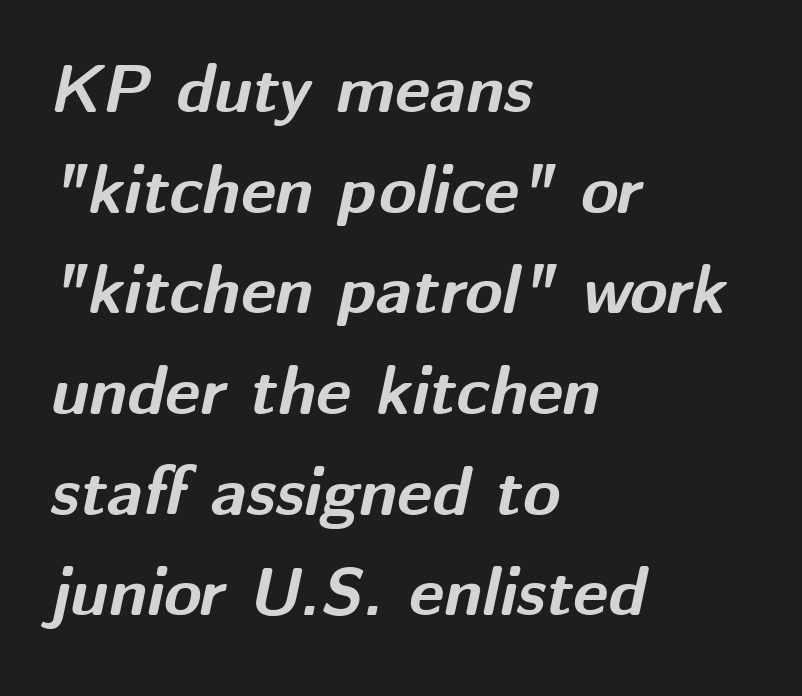
The image shows 68 px bold type, italic (leaning right); set left-aligned, normal line spacing (1.48x), normal letter spacing, not underlined; medium stroke contrast and a medium x-height.
